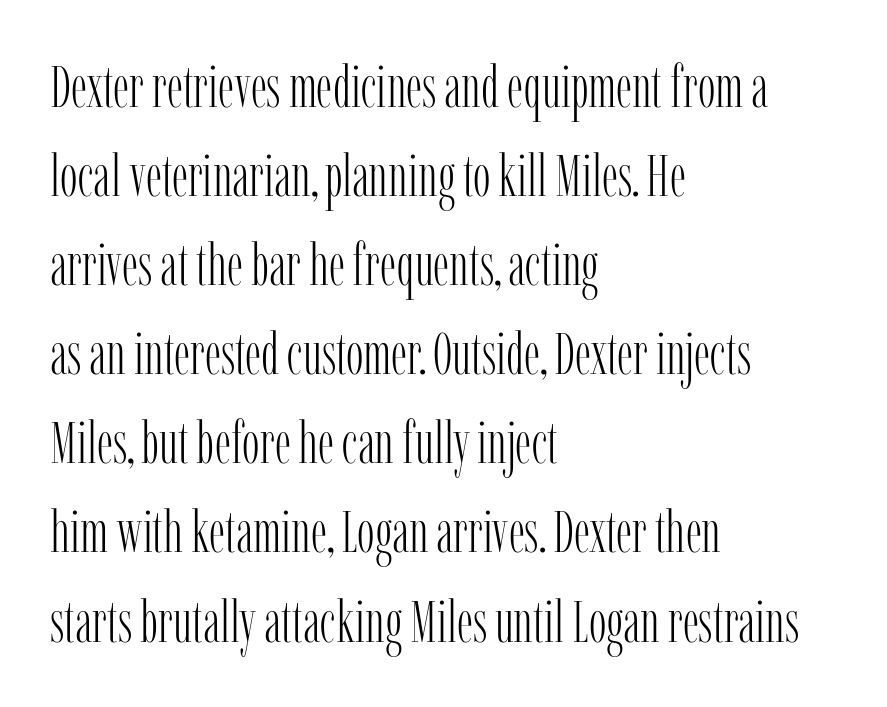
{"serif": "yes", "italic": "no", "bold": "no", "weight": "light", "width": "condensed", "stroke_contrast": "low", "x_height": "medium", "monospaced": "no", "underline": "no", "align": "left", "line_spacing": "normal", "line_spacing_ratio": 1.51, "letter_spacing": "normal", "letter_spacing_em": 0.0, "glyph_px": 59}
